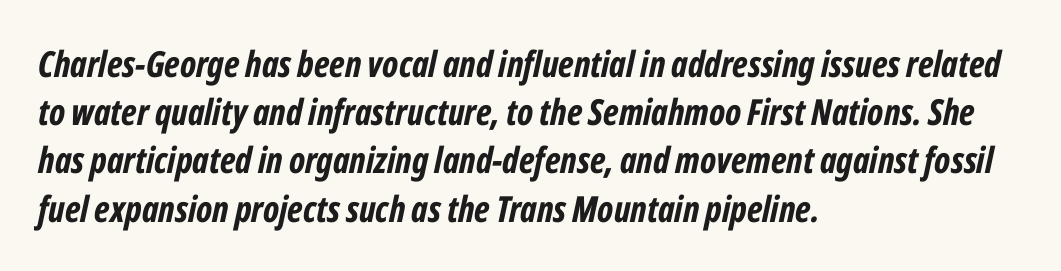
The image shows 36 px bold, condensed type, italic (leaning right); set left-aligned, normal line spacing (1.34x), normal letter spacing, not underlined; low stroke contrast and a medium x-height.
